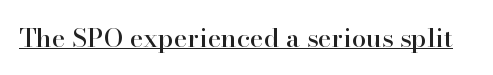
Posture: vertical. Is the letter spacing exaggerated? No — it looks like the ordinary default. These characters rest on top of a visible drawn line.
